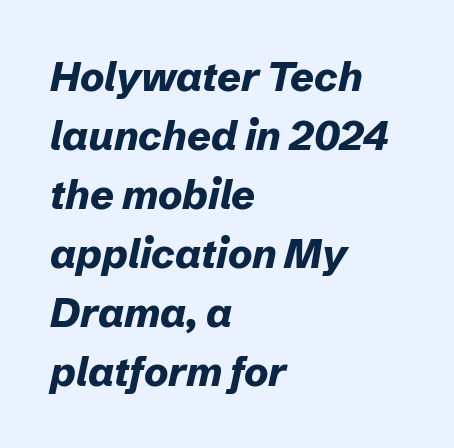
Q: Is the text bold? A: Yes.
Q: Is the text italic (slanted)? A: Yes, it leans right by about 12 degrees.
Q: Is the text underlined? A: No.
Q: How is the paragraph aligned? A: Left-aligned.
Q: Is the spacing between letters normal or unusually wide? A: Normal.
Q: Is the spacing between lines tight, normal or loose? A: Normal.
Q: Width (condensed, normal, or wide)? A: Normal.
Q: Stroke contrast? A: Low.
Q: x-height? A: Medium.
Q: Monospaced? A: No.
